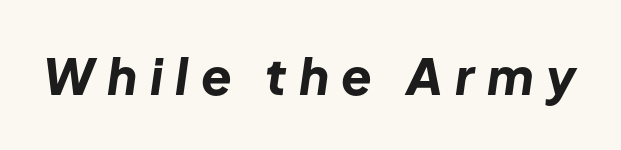
{"italic": "yes", "lean": "right", "slant_degrees": 8, "bold": "yes", "weight": "bold", "width": "normal", "stroke_contrast": "low", "x_height": "medium", "monospaced": "no", "underline": "no", "letter_spacing": "wide", "letter_spacing_em": 0.25, "glyph_px": 50}
